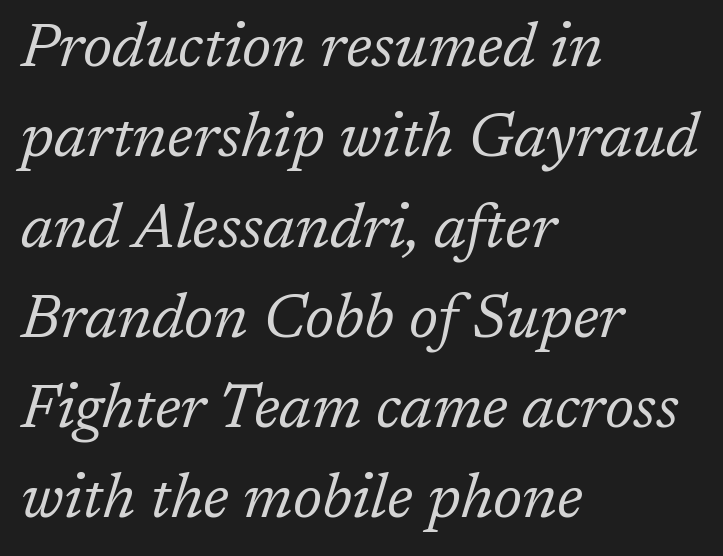
{"serif": "yes", "italic": "yes", "lean": "right", "slant_degrees": 17, "bold": "no", "weight": "regular", "width": "normal", "stroke_contrast": "low", "x_height": "medium", "monospaced": "no", "underline": "no", "align": "left", "line_spacing": "normal", "line_spacing_ratio": 1.48, "letter_spacing": "normal", "letter_spacing_em": 0.0, "glyph_px": 61}
